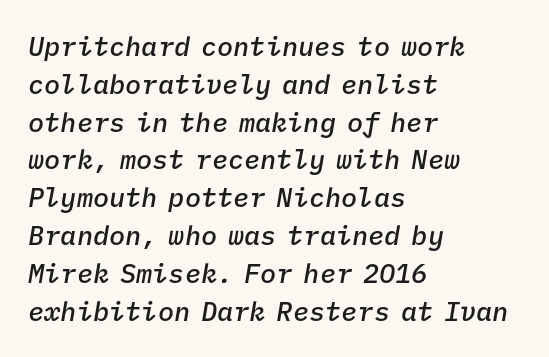
These lines were composed using italics. Descenders hang freely into open space. This rendering uses left alignment, leaving the right contour irregular. In terms of weight, the rendering is demibold, just under bold. This sample keeps an unexceptional amount of space between lines.
